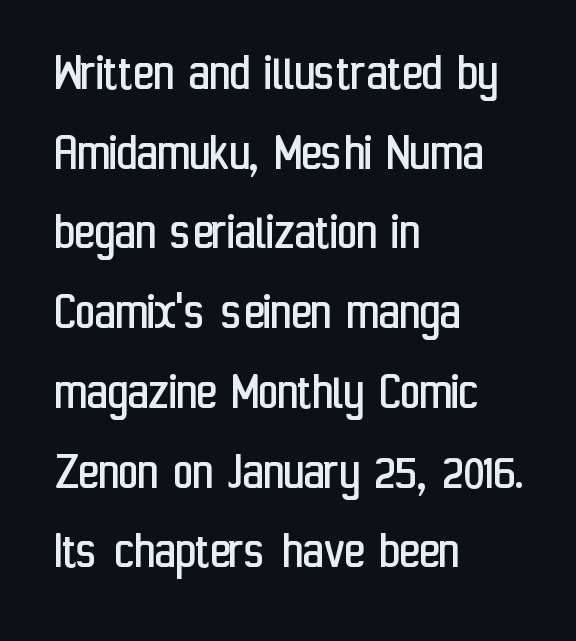
Q: Is the text bold? A: No.
Q: Is the text italic (slanted)? A: No, it is upright.
Q: Is the typeface a serif or a sans-serif typeface? A: Sans-serif.
Q: Is the text underlined? A: No.
Q: How is the paragraph aligned? A: Left-aligned.
Q: Is the spacing between letters normal or unusually wide? A: Normal.
Q: Is the spacing between lines tight, normal or loose? A: Normal.
Q: Width (condensed, normal, or wide)? A: Condensed.
Q: Stroke contrast? A: Low.
Q: x-height? A: Medium.
Q: Monospaced? A: No.
